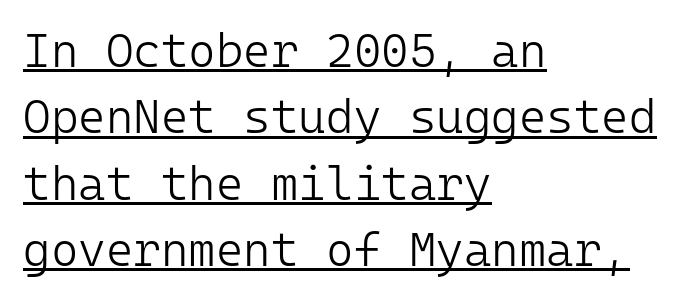
Q: Is the text bold? A: No.
Q: Is the text italic (slanted)? A: No, it is upright.
Q: Is the typeface a serif or a sans-serif typeface? A: Sans-serif.
Q: Is the text underlined? A: Yes.
Q: How is the paragraph aligned? A: Left-aligned.
Q: Is the spacing between letters normal or unusually wide? A: Normal.
Q: Is the spacing between lines tight, normal or loose? A: Normal.
Q: Width (condensed, normal, or wide)? A: Normal.
Q: Stroke contrast? A: Low.
Q: x-height? A: Medium.
Q: Monospaced? A: Yes.
